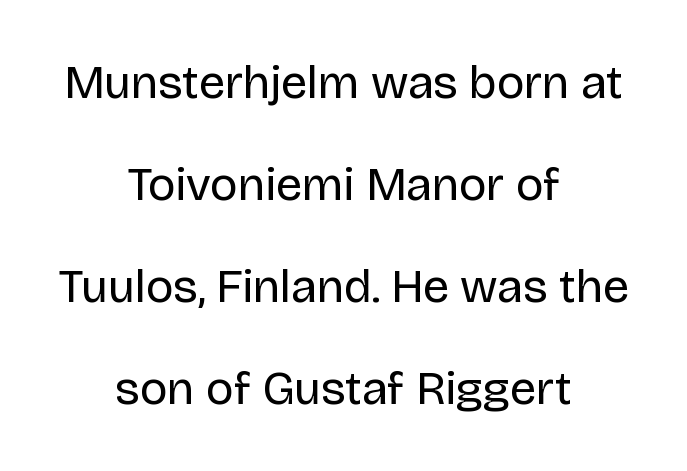
Q: Is the text bold? A: No.
Q: Is the text italic (slanted)? A: No, it is upright.
Q: Is the typeface a serif or a sans-serif typeface? A: Sans-serif.
Q: Is the text underlined? A: No.
Q: How is the paragraph aligned? A: Centered.
Q: Is the spacing between letters normal or unusually wide? A: Normal.
Q: Is the spacing between lines tight, normal or loose? A: Loose.
Q: Width (condensed, normal, or wide)? A: Normal.
Q: Stroke contrast? A: Low.
Q: x-height? A: Large.
Q: Monospaced? A: No.
